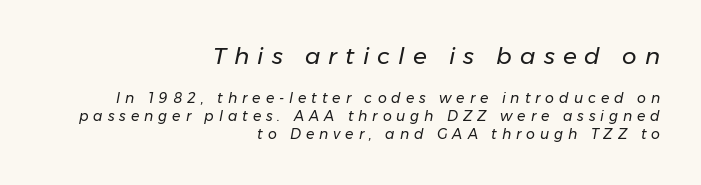
{"italic": "yes", "lean": "right", "slant_degrees": 11, "bold": "no", "underline": "no", "align": "right", "line_spacing": "normal", "line_spacing_ratio": 1.29, "letter_spacing": "wide", "letter_spacing_em": 0.35, "larger_block": "first", "size_ratio": 1.64, "glyph_px": 23}
